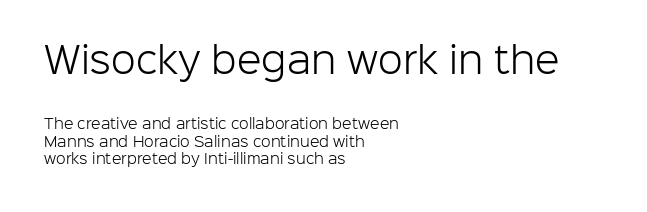
Q: Is the text bold? A: No.
Q: Is the text italic (slanted)? A: No, it is upright.
Q: Is the typeface a serif or a sans-serif typeface? A: Sans-serif.
Q: Is the text underlined? A: No.
Q: How is the paragraph aligned? A: Left-aligned.
Q: Is the spacing between letters normal or unusually wide? A: Normal.
Q: Which block of text is set in a larger size, the first (top) or the second (bottom)? A: The first (top) one.
Q: Width (condensed, normal, or wide)? A: Normal.
Q: Stroke contrast? A: Low.
Q: x-height? A: Medium.
Q: Monospaced? A: No.
